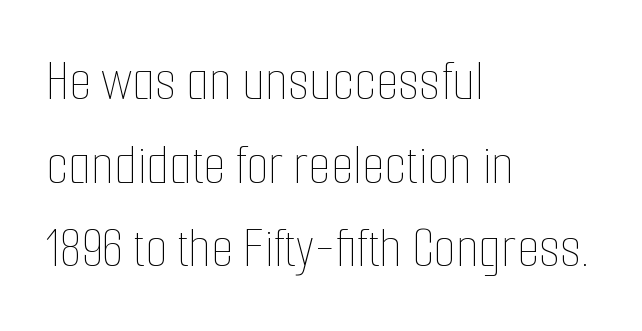
Quick note: underline off. Students, note that the glyphs here touch the page at normal intervals. This is the regular roman posture of the typeface. Short and long lines alike share a common starting point at left. The face used here is proportionally spaced, like ordinary book or web type.
